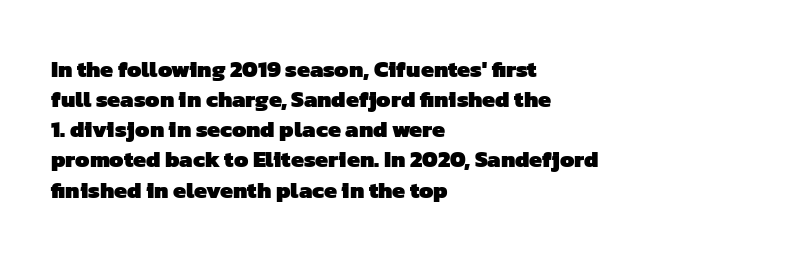
Glyph-to-glyph distance matches everyday printed text. These lines stack with their left ends in a neat column. A bare baseline throughout the passage. Baseline-to-baseline distance is the conventional proportion of letter height. The strokes are fattened all the way to bold.
